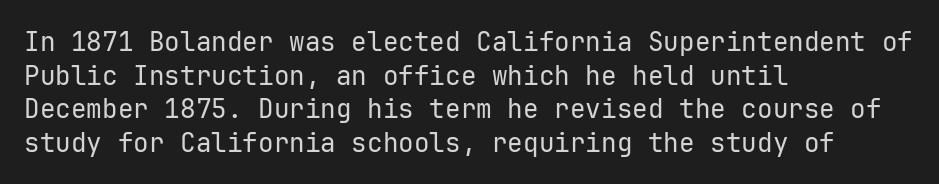
Interline gaps are of average width in this sample. In terms of posture, this sample is upright. Teacher's note: observe the even left margin — that is flush-left alignment. The cut favours lightness, reaching ordinary text weight at its darkest.
